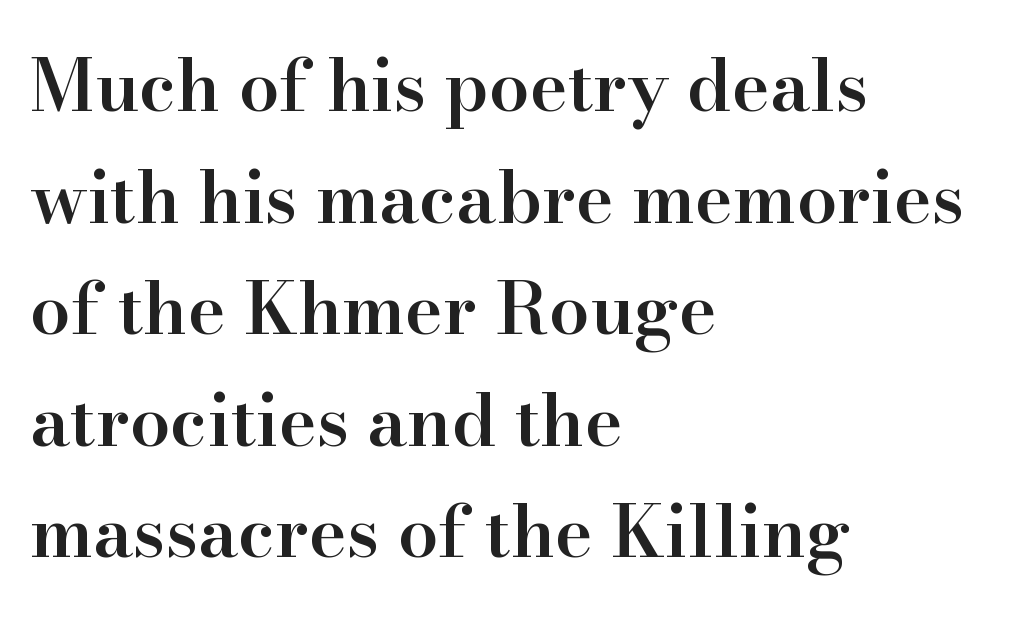
The axis of the letterforms is exactly vertical. A clean baseline with only descenders dipping below it. Honestly, the letter spacing is just normal — you wouldn't notice it. Here the designer chose a conventional face with non-uniform glyph widths.
